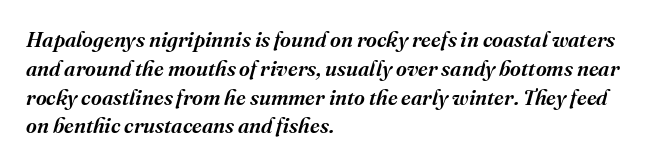
Q: Is the text bold? A: Semi-bold.
Q: Is the text italic (slanted)? A: Yes, it leans right by about 16 degrees.
Q: Is the text underlined? A: No.
Q: How is the paragraph aligned? A: Left-aligned.
Q: Is the spacing between letters normal or unusually wide? A: Normal.
Q: Is the spacing between lines tight, normal or loose? A: Normal.
